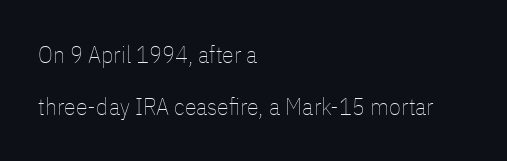
Q: Is the text bold? A: No.
Q: Is the text italic (slanted)? A: No, it is upright.
Q: Is the text underlined? A: No.
Q: How is the paragraph aligned? A: Left-aligned.
Q: Is the spacing between letters normal or unusually wide? A: Normal.
Q: Is the spacing between lines tight, normal or loose? A: Loose.
